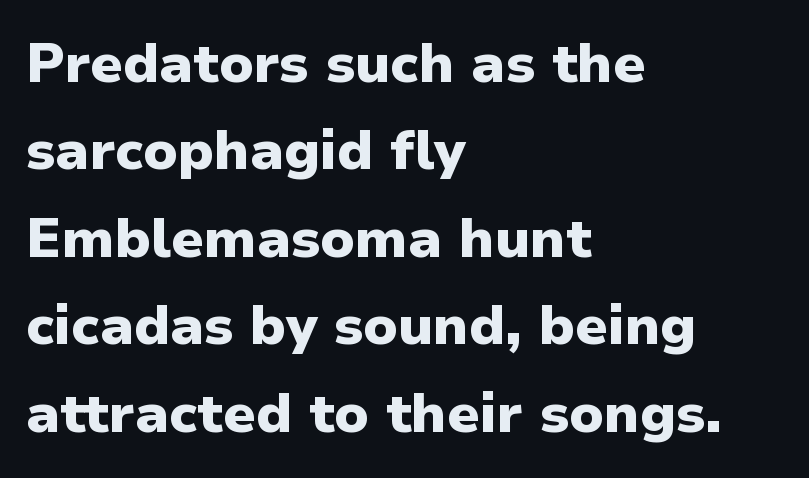
{"serif": "no", "italic": "no", "bold": "yes", "weight": "heavy", "width": "normal", "stroke_contrast": "low", "x_height": "medium", "monospaced": "no", "underline": "no", "align": "left", "line_spacing": "normal", "line_spacing_ratio": 1.59, "letter_spacing": "normal", "letter_spacing_em": 0.0, "glyph_px": 55}
